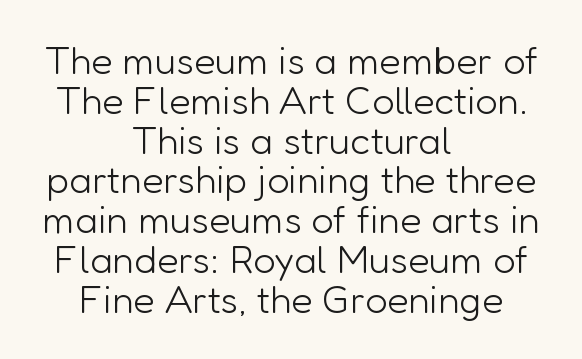
{"serif": "no", "italic": "no", "bold": "no", "weight": "light", "width": "normal", "stroke_contrast": "low", "x_height": "medium", "monospaced": "no", "underline": "no", "align": "center", "line_spacing": "tight", "line_spacing_ratio": 1.02, "letter_spacing": "normal", "letter_spacing_em": 0.0, "glyph_px": 39}
